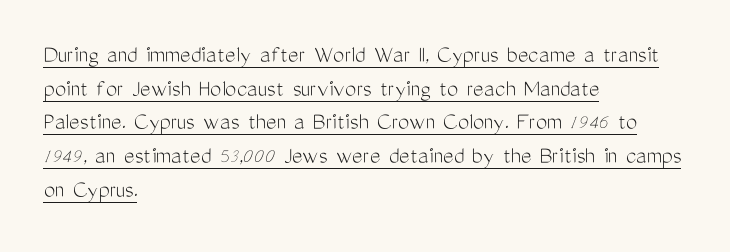
Honestly, the row spacing looks completely unremarkable. In designer terms, the underline attribute is active on this setting. You can tell it's not italic because the verticals are truly vertical. A classic flush-left, rag-right setting is used for this passage. The type is set solid horizontally, with unmodified tracking.
